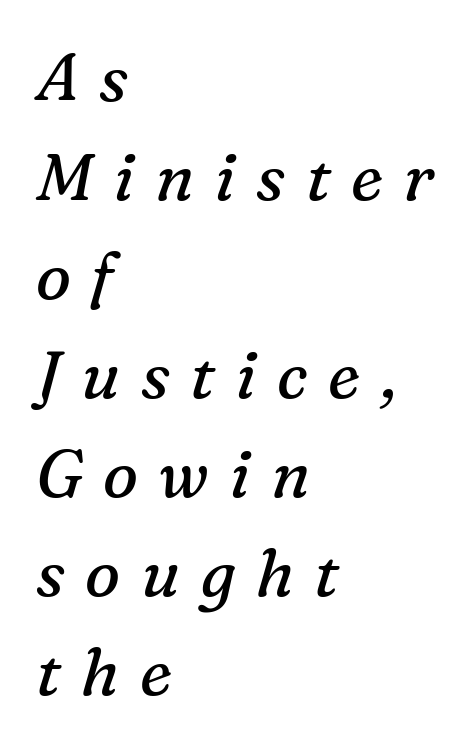
Q: Is the text bold? A: No.
Q: Is the text italic (slanted)? A: Yes, it leans right by about 16 degrees.
Q: Is the typeface a serif or a sans-serif typeface? A: Serif.
Q: Is the text underlined? A: No.
Q: How is the paragraph aligned? A: Left-aligned.
Q: Is the spacing between letters normal or unusually wide? A: Unusually wide.
Q: Is the spacing between lines tight, normal or loose? A: Normal.
Q: Width (condensed, normal, or wide)? A: Normal.
Q: Stroke contrast? A: Medium.
Q: x-height? A: Medium.
Q: Monospaced? A: No.
